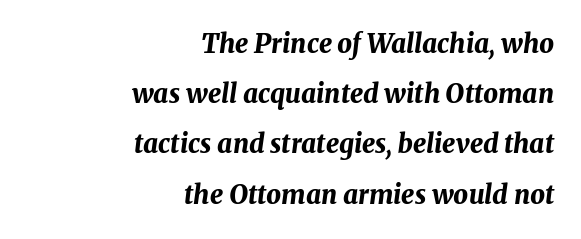
{"italic": "yes", "lean": "right", "slant_degrees": 8, "bold": "yes", "underline": "no", "align": "right", "line_spacing": "loose", "line_spacing_ratio": 1.93, "letter_spacing": "normal", "letter_spacing_em": 0.0, "glyph_px": 26}
